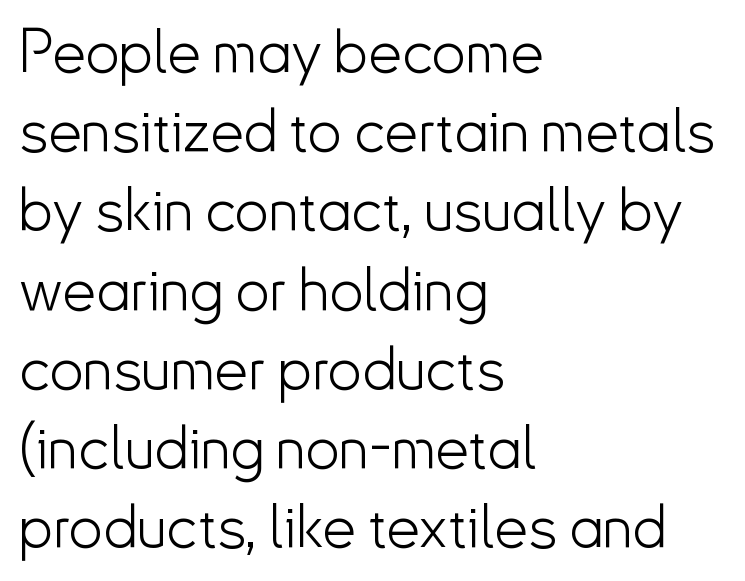
Q: Is the text bold? A: No.
Q: Is the text italic (slanted)? A: No, it is upright.
Q: Is the typeface a serif or a sans-serif typeface? A: Sans-serif.
Q: Is the text underlined? A: No.
Q: How is the paragraph aligned? A: Left-aligned.
Q: Is the spacing between letters normal or unusually wide? A: Normal.
Q: Is the spacing between lines tight, normal or loose? A: Normal.
Q: Width (condensed, normal, or wide)? A: Normal.
Q: Stroke contrast? A: Low.
Q: x-height? A: Small.
Q: Monospaced? A: No.
